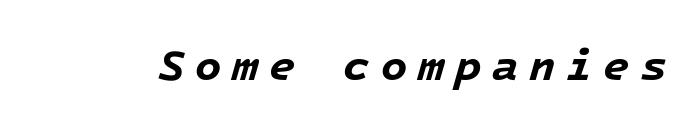
The image shows 43 px bold type, italic (leaning right), monospaced; set unusually wide letter spacing (+0.25 em), not underlined; low stroke contrast and a medium x-height.
